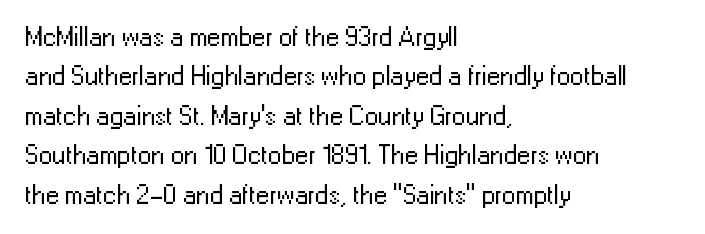
Q: Is the text bold? A: No.
Q: Is the text italic (slanted)? A: No, it is upright.
Q: Is the text underlined? A: No.
Q: How is the paragraph aligned? A: Left-aligned.
Q: Is the spacing between letters normal or unusually wide? A: Normal.
Q: Is the spacing between lines tight, normal or loose? A: Normal.
